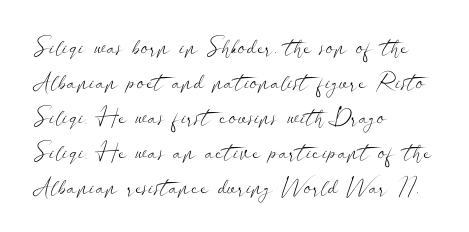
The image shows 23 px text type; set left-aligned, normal line spacing (1.52x), normal letter spacing, not underlined.
